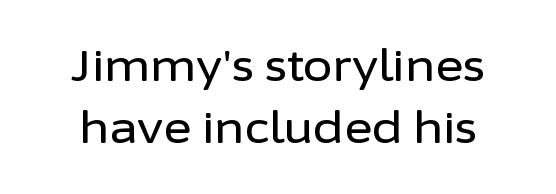
The letters stand straight up with perfectly vertical stems. Each letter's strokes conclude bluntly, with no projecting serifs. Vertical spacing — default. These lines are rendered in a variable-pitch font. Words float on clear page, feet unadorned. Characters follow at the spacing the type designer built in.
